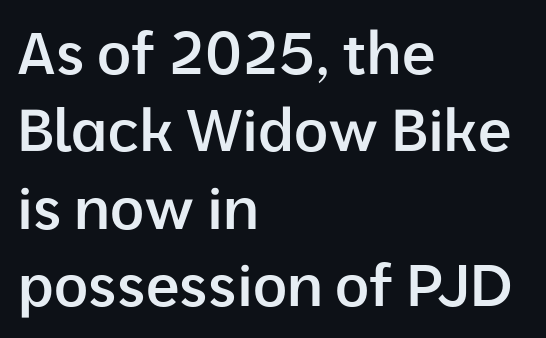
{"serif": "no", "italic": "no", "bold": "semi", "weight": "semibold", "width": "normal", "stroke_contrast": "low", "x_height": "medium", "monospaced": "no", "underline": "no", "align": "left", "line_spacing": "normal", "line_spacing_ratio": 1.31, "letter_spacing": "normal", "letter_spacing_em": 0.0, "glyph_px": 59}
